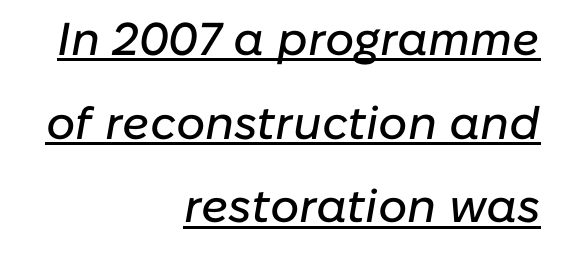
{"italic": "yes", "lean": "right", "slant_degrees": 10, "width": "normal", "stroke_contrast": "low", "x_height": "medium", "monospaced": "no", "underline": "yes", "align": "right", "line_spacing_ratio": 1.82, "letter_spacing": "normal", "letter_spacing_em": 0.0, "glyph_px": 46}
